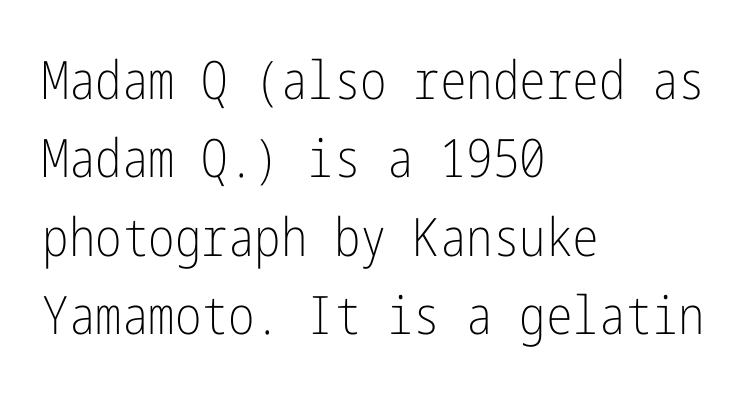
{"serif": "no", "italic": "no", "bold": "no", "weight": "light", "width": "condensed", "stroke_contrast": "low", "x_height": "medium", "underline": "no", "align": "left", "line_spacing": "normal", "line_spacing_ratio": 1.48, "letter_spacing": "normal", "letter_spacing_em": 0.0, "glyph_px": 53}
